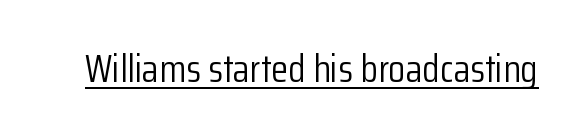
The image shows 39 px light, condensed sans-serif type, upright; set normal letter spacing, underlined; low stroke contrast and a medium x-height.
